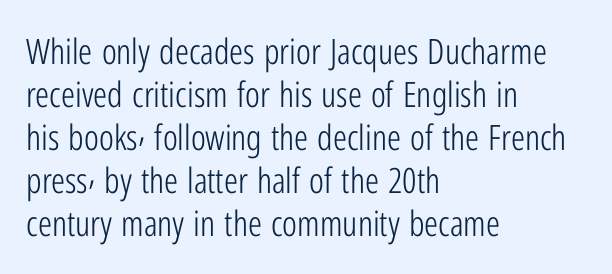
The image shows 35 px light, condensed sans-serif type, upright; set left-aligned, line spacing 1.23x, normal letter spacing, not underlined; low stroke contrast and a medium x-height.
